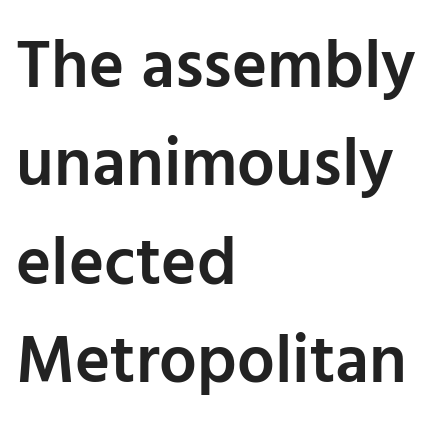
The image shows 67 px semibold sans-serif type, upright; set left-aligned, normal line spacing (1.47x), normal letter spacing, not underlined; low stroke contrast and a medium x-height.
